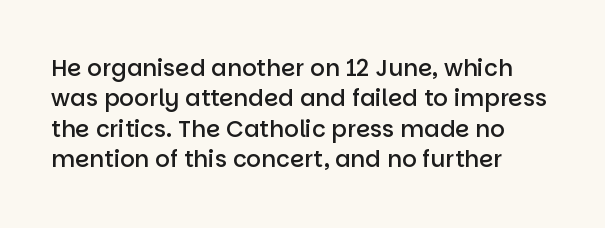
Q: Is the text bold? A: Semi-bold.
Q: Is the text italic (slanted)? A: No, it is upright.
Q: Is the text underlined? A: No.
Q: How is the paragraph aligned? A: Left-aligned.
Q: Is the spacing between letters normal or unusually wide? A: Normal.
Q: Is the spacing between lines tight, normal or loose? A: Normal.
